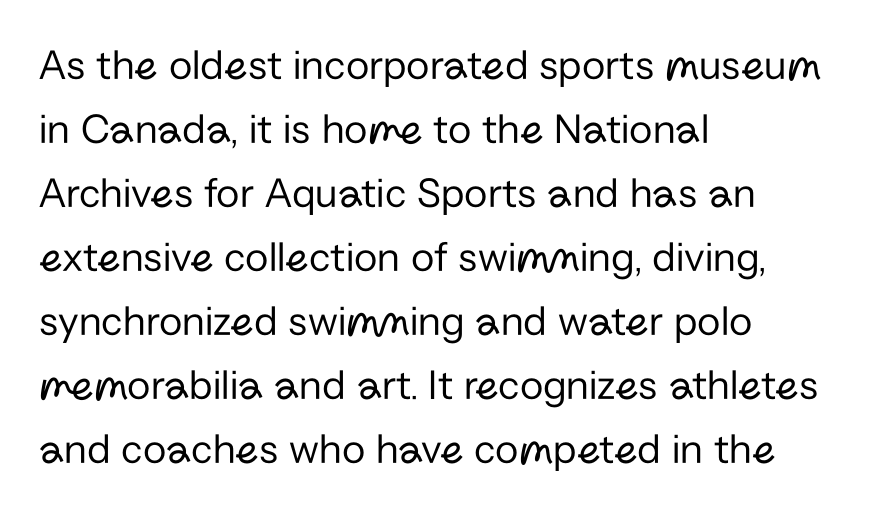
Think of a printed novel: that variable character pitch is what you see here. The paragraph has a hard left edge and a soft right edge. In terms of letterspacing, this is plain default setting. The glyphs in this specimen are sans serif. Each new line begins a customary step beneath the previous one. A clean baseline with only descenders dipping below it.
